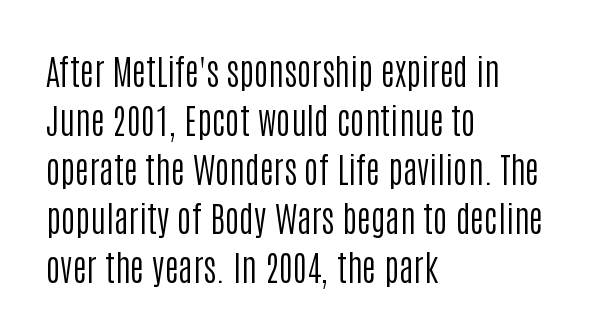
The letters stand straight up with perfectly vertical stems. Descenders are the only things crossing below the line. These glyphs show unthickened strokes, regular width or finer. This sample has the flowing, uneven cadence of proportional lettering. Does the type have serifs? No, each stem ends abruptly.
